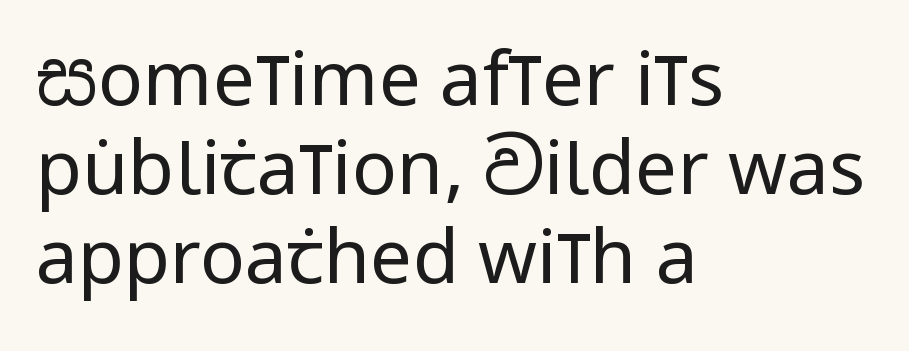
Q: Is the text bold? A: No.
Q: Is the text italic (slanted)? A: No, it is upright.
Q: Is the typeface a serif or a sans-serif typeface? A: Sans-serif.
Q: Is the text underlined? A: No.
Q: How is the paragraph aligned? A: Left-aligned.
Q: Is the spacing between letters normal or unusually wide? A: Normal.
Q: Width (condensed, normal, or wide)? A: Condensed.
Q: Stroke contrast? A: Low.
Q: x-height? A: Large.
Q: Monospaced? A: No.
